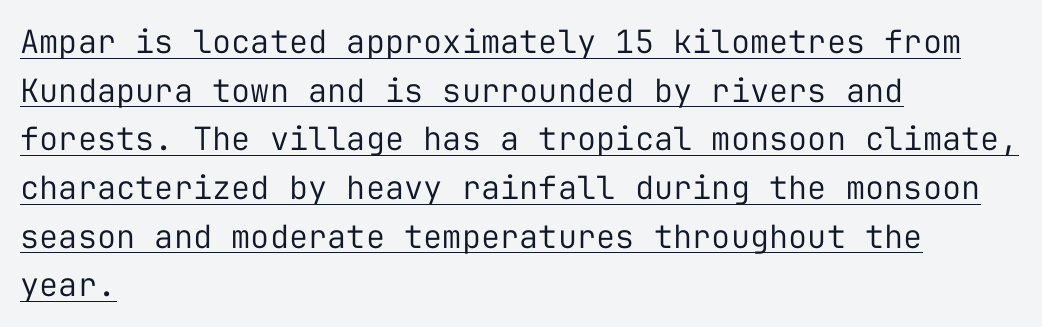
Q: Is the text bold? A: No.
Q: Is the text italic (slanted)? A: No, it is upright.
Q: Is the typeface a serif or a sans-serif typeface? A: Sans-serif.
Q: Is the text underlined? A: Yes.
Q: How is the paragraph aligned? A: Left-aligned.
Q: Is the spacing between letters normal or unusually wide? A: Normal.
Q: Is the spacing between lines tight, normal or loose? A: Normal.
Q: Width (condensed, normal, or wide)? A: Normal.
Q: Stroke contrast? A: Low.
Q: x-height? A: Medium.
Q: Monospaced? A: Yes.
